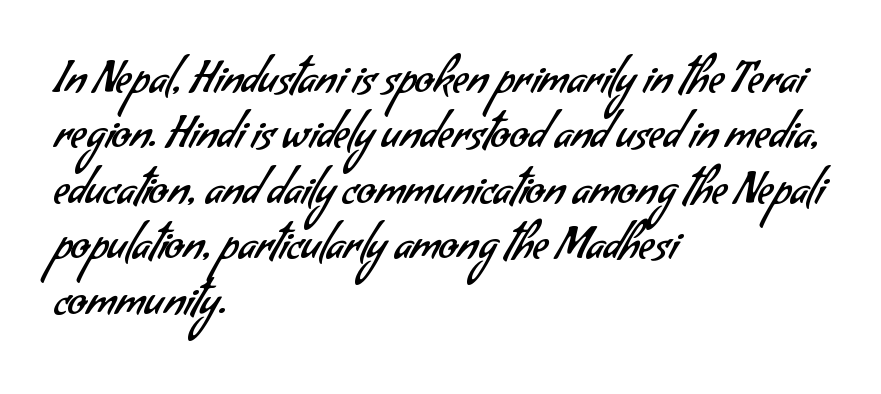
The image shows 43 px regular-weight sans-serif type; set left-aligned, normal line spacing (1.29x), normal letter spacing, not underlined; low stroke contrast and a small x-height.
